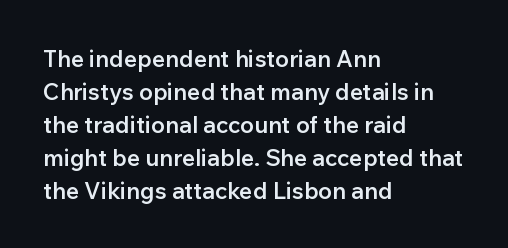
{"italic": "no", "bold": "semi", "underline": "no", "align": "left", "line_spacing": "normal", "line_spacing_ratio": 1.43, "letter_spacing": "normal", "letter_spacing_em": 0.0, "glyph_px": 23}
